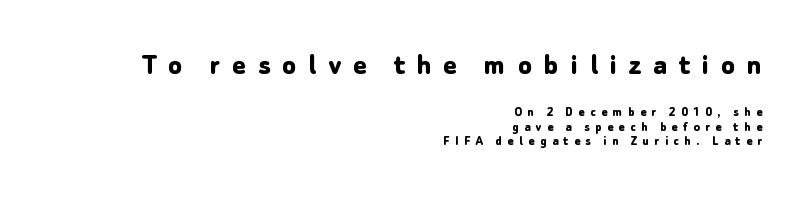
The image shows 31 px bold sans-serif type, upright; set right-aligned, tight line spacing (1.04x), unusually wide letter spacing (+0.39 em), not underlined; the first (top) block is 2.21x larger; low stroke contrast and a medium x-height.
